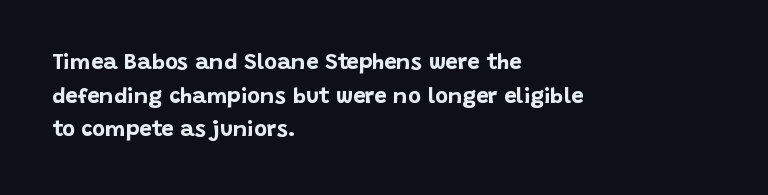
Q: Is the text bold? A: Yes.
Q: Is the text italic (slanted)? A: No, it is upright.
Q: Is the text underlined? A: No.
Q: How is the paragraph aligned? A: Left-aligned.
Q: Is the spacing between letters normal or unusually wide? A: Normal.
Q: Is the spacing between lines tight, normal or loose? A: Normal.
